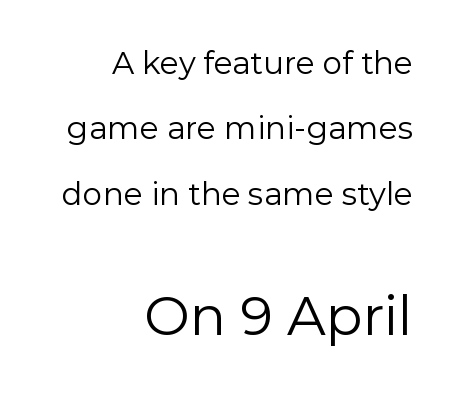
The image shows 54 px regular-weight sans-serif type, upright; set right-aligned, loose line spacing (2.11x), normal letter spacing, not underlined; the second (bottom) block is 1.74x larger; a medium x-height.
